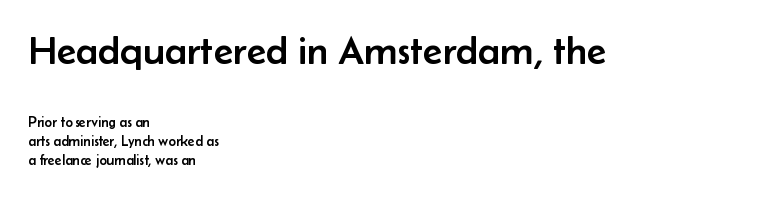
{"serif": "no", "italic": "no", "width": "normal", "stroke_contrast": "low", "x_height": "small", "monospaced": "no", "underline": "no", "align": "left", "line_spacing": "normal", "line_spacing_ratio": 1.36, "letter_spacing": "normal", "letter_spacing_em": 0.0, "larger_block": "first", "size_ratio": 2.86, "glyph_px": 40}
